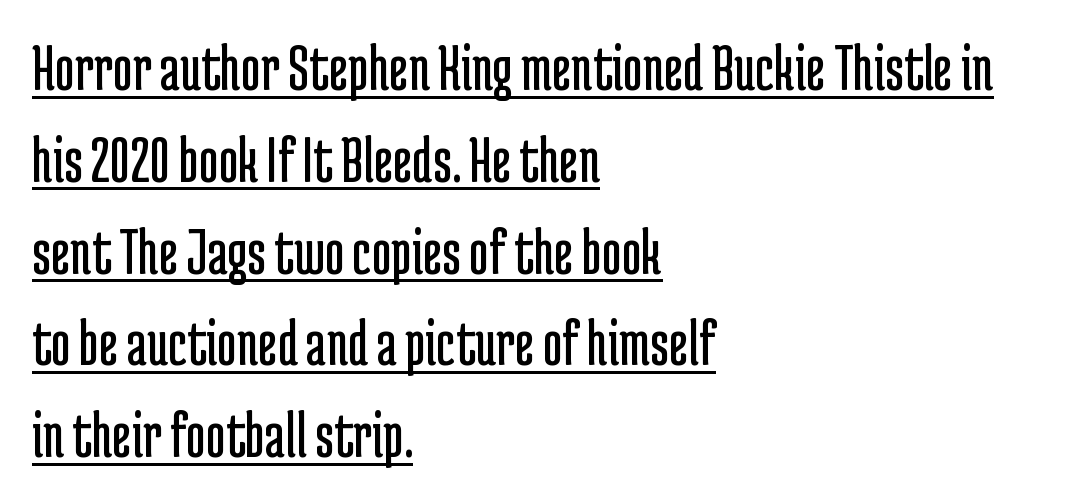
{"serif": "no", "italic": "no", "bold": "no", "weight": "regular", "width": "condensed", "stroke_contrast": "low", "x_height": "medium", "monospaced": "no", "underline": "yes", "align": "left", "line_spacing": "normal", "line_spacing_ratio": 1.35, "letter_spacing": "normal", "letter_spacing_em": 0.0, "glyph_px": 68}
